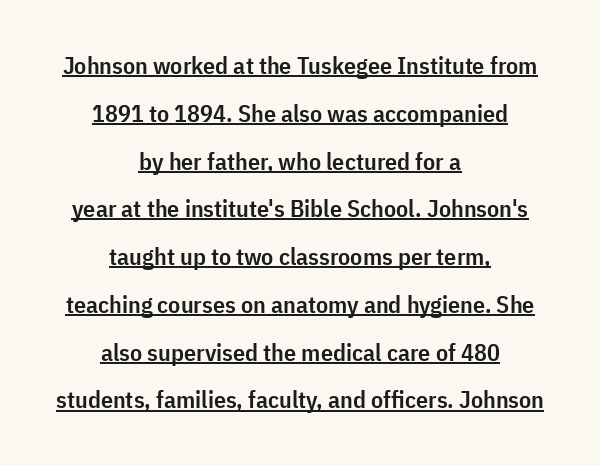
{"italic": "no", "bold": "semi", "underline": "yes", "align": "center", "line_spacing": "loose", "line_spacing_ratio": 1.99, "letter_spacing": "normal", "letter_spacing_em": 0.0, "glyph_px": 24}
